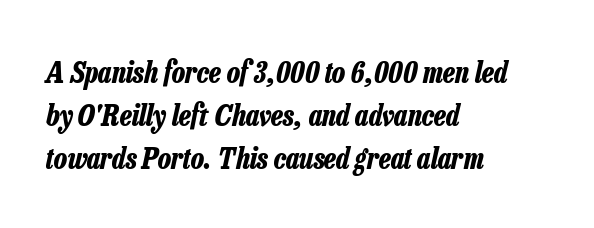
{"italic": "yes", "lean": "right", "slant_degrees": 13, "bold": "yes", "weight": "bold", "width": "condensed", "stroke_contrast": "low", "x_height": "medium", "monospaced": "no", "underline": "no", "align": "left", "line_spacing": "normal", "line_spacing_ratio": 1.48, "letter_spacing": "normal", "letter_spacing_em": 0.0, "glyph_px": 29}
